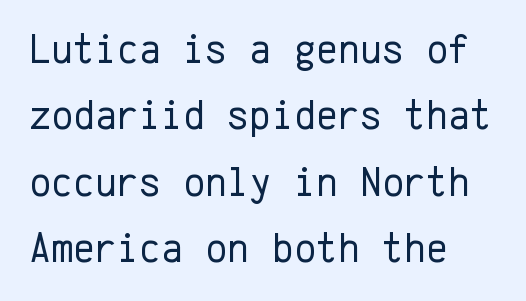
{"serif": "no", "italic": "no", "bold": "no", "weight": "regular", "width": "normal", "stroke_contrast": "low", "x_height": "medium", "monospaced": "yes", "underline": "no", "align": "left", "line_spacing": "normal", "line_spacing_ratio": 1.58, "letter_spacing": "normal", "letter_spacing_em": 0.0, "glyph_px": 42}
